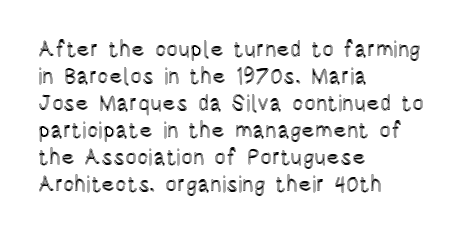
The image shows 22 px text type, upright; set left-aligned, line spacing 1.23x, normal letter spacing, not underlined.
